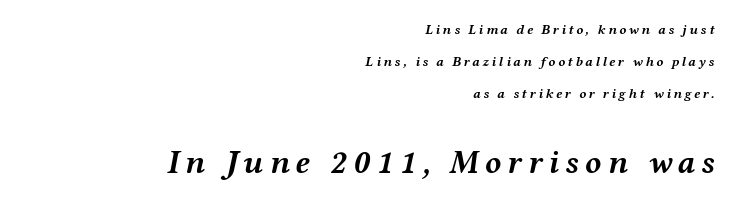
{"italic": "yes", "lean": "right", "slant_degrees": 12, "bold": "yes", "weight": "semibold", "width": "wide", "stroke_contrast": "medium", "x_height": "medium", "monospaced": "no", "underline": "no", "align": "right", "line_spacing": "loose", "line_spacing_ratio": 2.28, "larger_block": "second", "size_ratio": 2.36, "glyph_px": 33}
